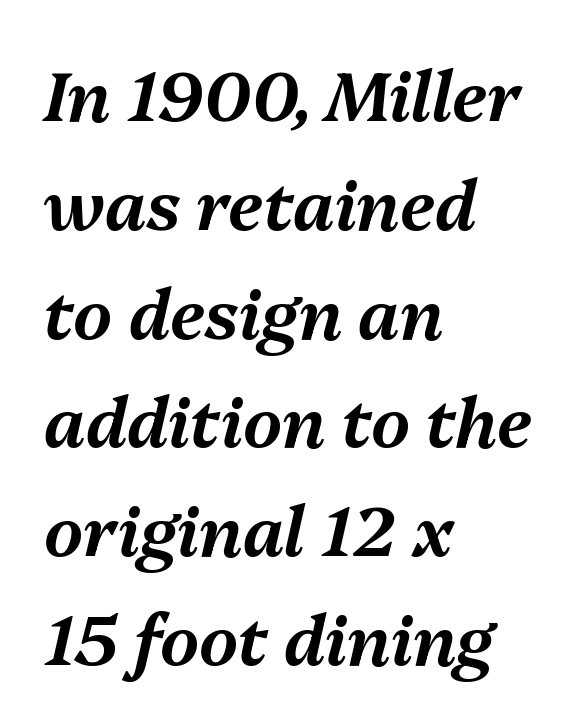
Q: Is the text italic (slanted)? A: Yes, it leans right by about 13 degrees.
Q: Is the text underlined? A: No.
Q: How is the paragraph aligned? A: Left-aligned.
Q: Is the spacing between letters normal or unusually wide? A: Normal.
Q: Is the spacing between lines tight, normal or loose? A: Normal.
Q: Width (condensed, normal, or wide)? A: Normal.
Q: Stroke contrast? A: Medium.
Q: x-height? A: Medium.
Q: Monospaced? A: No.
